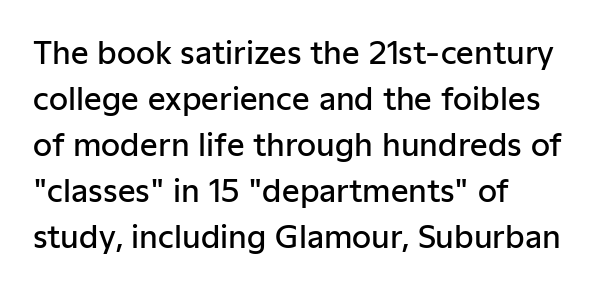
{"serif": "no", "italic": "no", "bold": "semi", "weight": "semibold", "width": "normal", "stroke_contrast": "low", "x_height": "medium", "monospaced": "no", "underline": "no", "align": "left", "line_spacing": "normal", "line_spacing_ratio": 1.48, "letter_spacing": "normal", "letter_spacing_em": 0.0, "glyph_px": 31}
